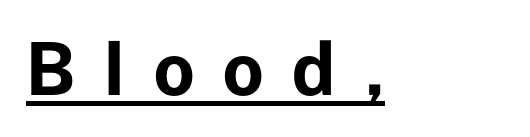
Q: Is the text bold? A: Yes.
Q: Is the text italic (slanted)? A: No, it is upright.
Q: Is the typeface a serif or a sans-serif typeface? A: Sans-serif.
Q: Is the text underlined? A: Yes.
Q: Is the spacing between letters normal or unusually wide? A: Unusually wide.
Q: Width (condensed, normal, or wide)? A: Normal.
Q: Stroke contrast? A: Low.
Q: x-height? A: Medium.
Q: Monospaced? A: No.
